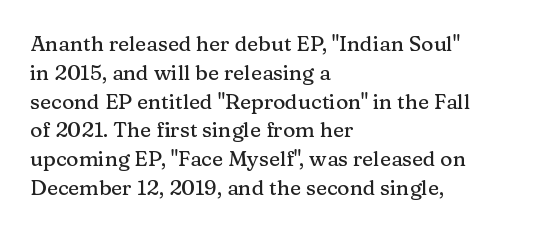
{"italic": "no", "underline": "no", "align": "left", "line_spacing": "normal", "line_spacing_ratio": 1.37, "letter_spacing": "normal", "letter_spacing_em": 0.0, "glyph_px": 21}
